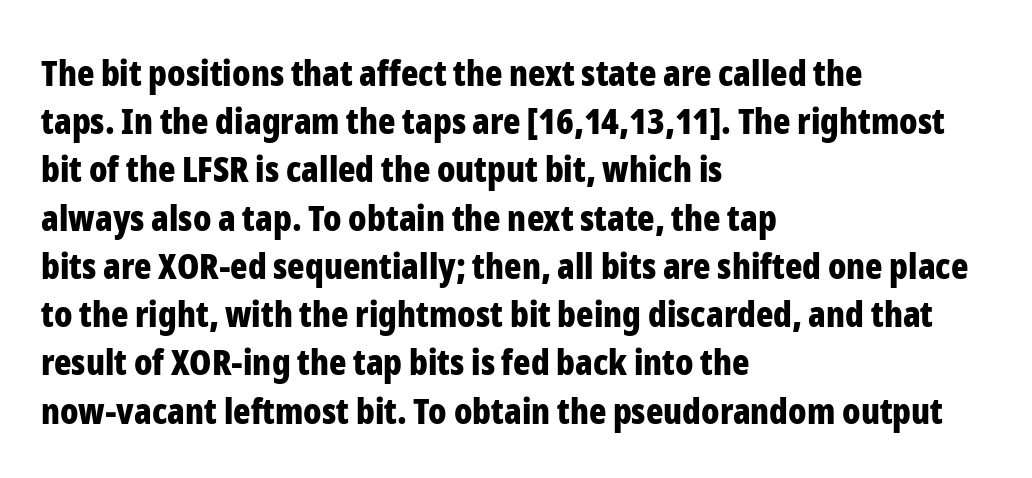
The image shows 36 px bold, condensed sans-serif type, upright; set left-aligned, normal line spacing (1.34x), normal letter spacing, not underlined; low stroke contrast and a medium x-height.
